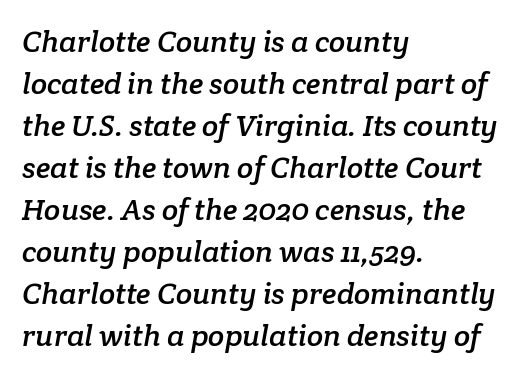
Here the designer chose a conventional face with non-uniform glyph widths. Line beginnings align vertically; line endings do not. Letters rest on an invisible, unmarked baseline. Evenly set lines give the paragraph a standard silhouette.
